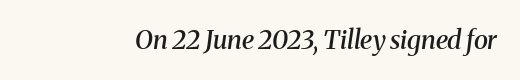
The image shows 26 px text type, italic (leaning right); set normal letter spacing, not underlined.
